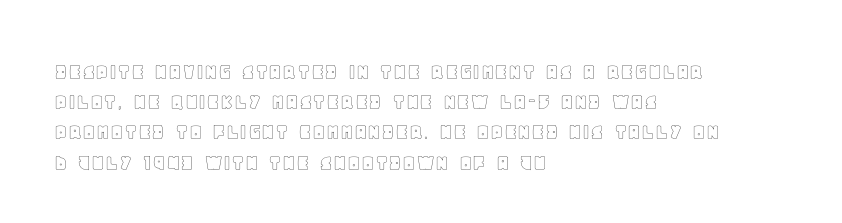
{"italic": "no", "underline": "no", "align": "left", "line_spacing": "normal", "line_spacing_ratio": 1.26, "letter_spacing": "normal", "letter_spacing_em": 0.0, "glyph_px": 24}
